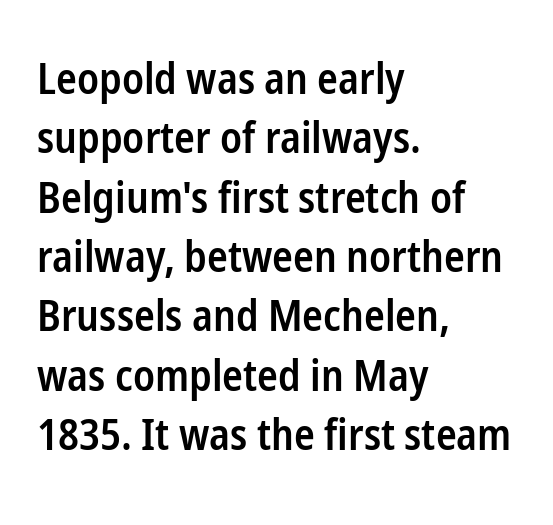
The rendering shows plain stroke endings on the letterforms — a sans-serif design. Visually the block forms a straight wall on the left and a jagged coastline on the right. Rendered with straight, roman letterforms. The words here are not underlined. Is this a fixed-width face? No — the glyphs have proportional, varying widths.
